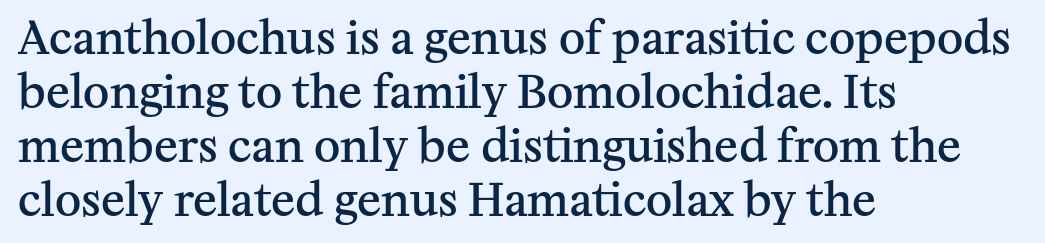
{"serif": "yes", "italic": "no", "bold": "semi", "weight": "semibold", "width": "normal", "stroke_contrast": "medium", "x_height": "medium", "monospaced": "no", "underline": "no", "align": "left", "line_spacing_ratio": 1.2, "letter_spacing": "normal", "letter_spacing_em": 0.0, "glyph_px": 45}
